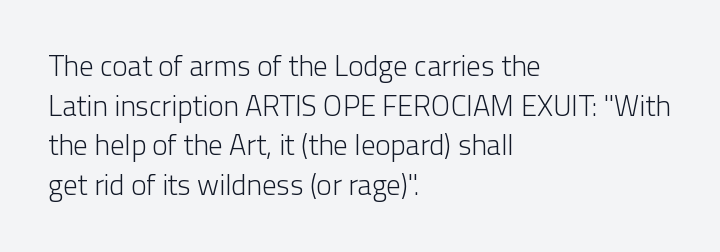
Notice how the stems are strictly vertical — no italics here. The strokes are not fattened; the text isn't bold. The letterforms sit shoulder to shoulder at normal distance. The strip under each line holds only bare page.
